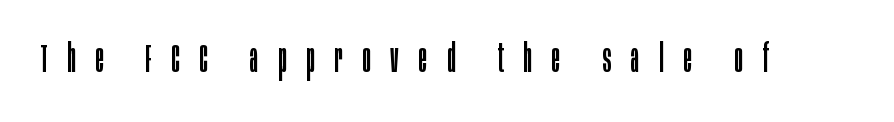
Q: Is the text bold? A: No.
Q: Is the text italic (slanted)? A: No, it is upright.
Q: Is the typeface a serif or a sans-serif typeface? A: Sans-serif.
Q: Is the text underlined? A: No.
Q: Is the spacing between letters normal or unusually wide? A: Unusually wide.
Q: Width (condensed, normal, or wide)? A: Condensed.
Q: Stroke contrast? A: Low.
Q: x-height? A: Large.
Q: Monospaced? A: No.
